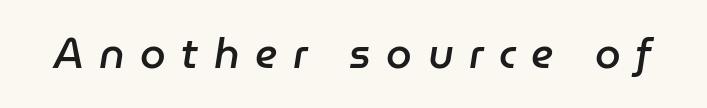
Set as a demibold, roughly 600 on the weight scale. Display-style spreading of the glyphs; the letterfit is very open. Spacing verdict: proportional, widths tailored to each character. Tall strokes in this sample are angled rather than plumb. Unmarked baselines from the first word to the last.
